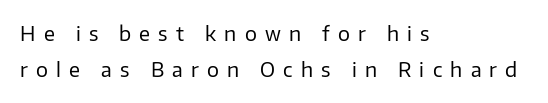
The image shows 20 px text type, upright; set left-aligned, line spacing 1.81x, unusually wide letter spacing (+0.41 em), not underlined.
